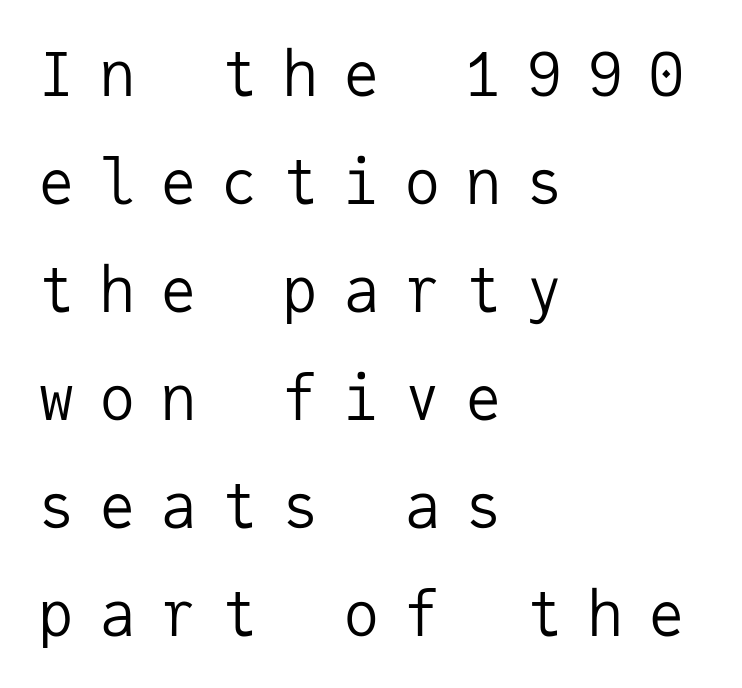
The gap between lines stays unmarked. Every character here occupies the same horizontal width, giving the sample a typewriter-like rhythm. Here the glyphs are tracked loosely, breaking word shapes into spaced letters. Letters have the restrained weight of plain body copy at most. This is the regular roman posture of the typeface. The rendering anchors every line to the left-hand side.
